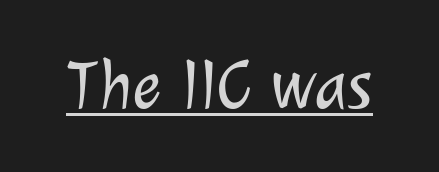
Q: Is the text bold? A: No.
Q: Is the typeface a serif or a sans-serif typeface? A: Sans-serif.
Q: Is the text underlined? A: Yes.
Q: Is the spacing between letters normal or unusually wide? A: Normal.
Q: Width (condensed, normal, or wide)? A: Normal.
Q: Stroke contrast? A: Low.
Q: x-height? A: Medium.
Q: Monospaced? A: No.
